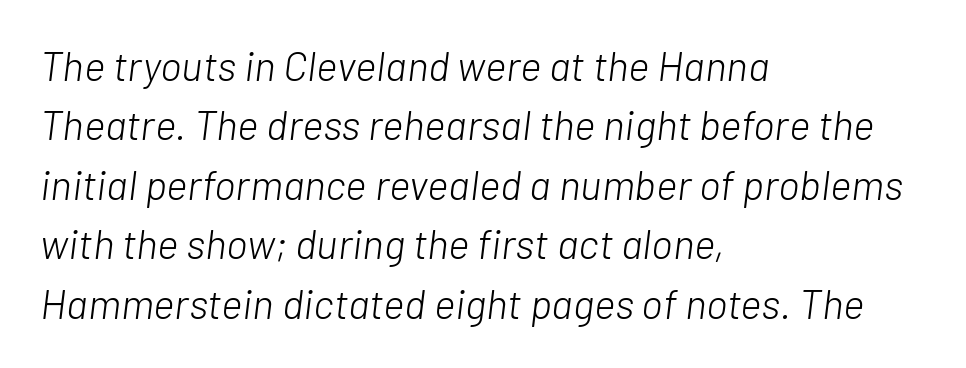
The passage shown is typed in a proportional face where columns would drift. A typesetter would mark this as italic. In CSS terms this would be text-align: left. Successive baselines arrive at the customary interval. Honestly, there is no underline to notice here at all.
